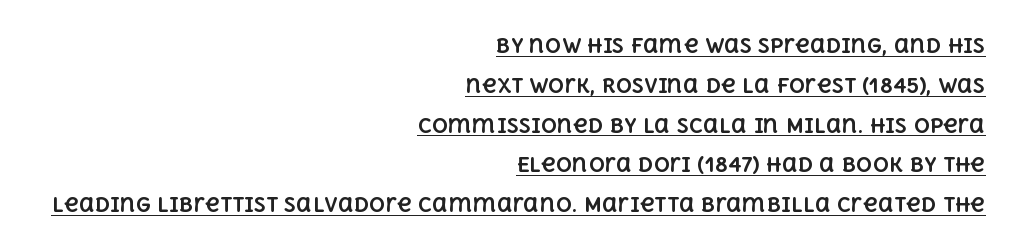
The ragged edge is on the left, which tells us the setting is flush right. Words appear dense and cohesive because spacing is normal. Glance below the letters and you will spot a drawn line. It's the straight-up-and-down kind of type. Vertically, the passage feels expansive, rows floating well apart. I'd describe the lettering as bold — thick and assertive.
